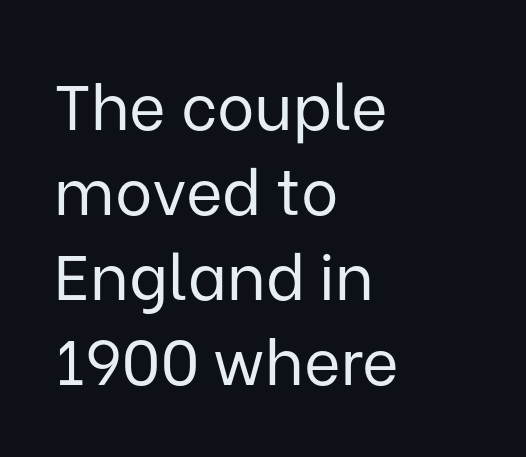
{"serif": "no", "italic": "no", "bold": "no", "weight": "regular", "width": "normal", "stroke_contrast": "low", "x_height": "medium", "monospaced": "no", "underline": "no", "align": "left", "line_spacing": "normal", "line_spacing_ratio": 1.35, "letter_spacing": "normal", "letter_spacing_em": 0.0, "glyph_px": 63}
